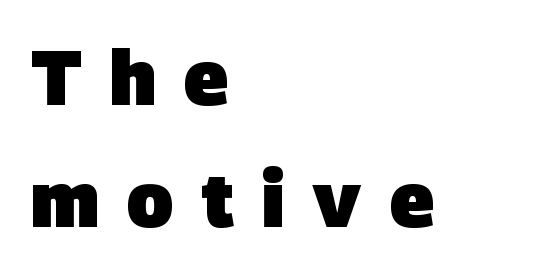
{"serif": "no", "bold": "yes", "weight": "heavy", "width": "normal", "stroke_contrast": "low", "x_height": "large", "monospaced": "no", "underline": "no", "align": "left", "line_spacing": "normal", "line_spacing_ratio": 1.59, "letter_spacing": "wide", "letter_spacing_em": 0.36, "glyph_px": 77}
